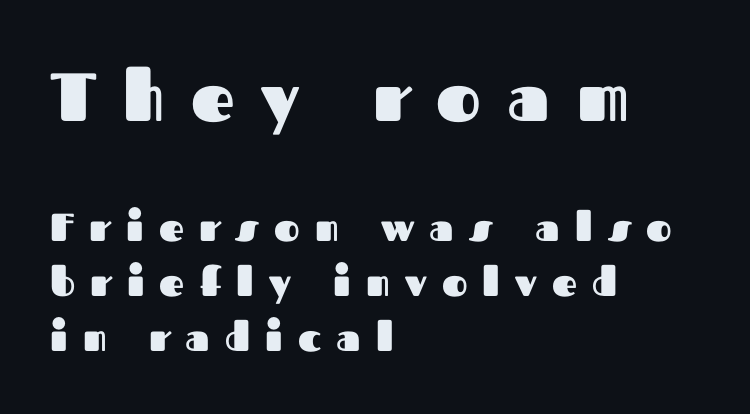
{"serif": "no", "italic": "no", "bold": "yes", "weight": "heavy", "width": "normal", "stroke_contrast": "medium", "x_height": "medium", "monospaced": "no", "underline": "no", "align": "left", "line_spacing": "normal", "line_spacing_ratio": 1.41, "letter_spacing": "wide", "letter_spacing_em": 0.39, "larger_block": "first", "size_ratio": 1.74, "glyph_px": 68}
